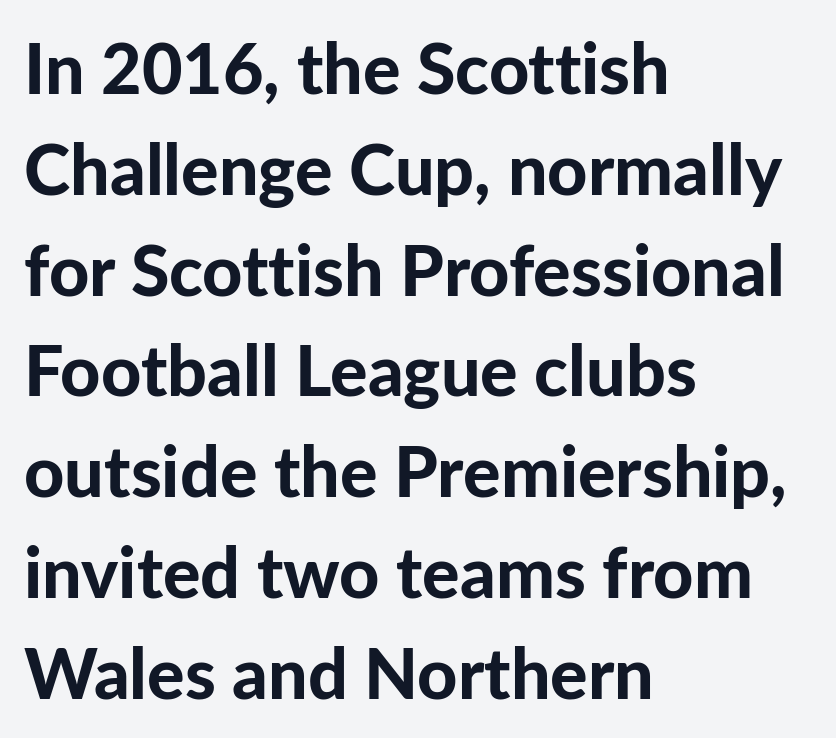
{"serif": "no", "italic": "no", "bold": "yes", "weight": "bold", "width": "normal", "stroke_contrast": "low", "x_height": "medium", "monospaced": "no", "underline": "no", "align": "left", "line_spacing": "normal", "line_spacing_ratio": 1.44, "letter_spacing": "normal", "letter_spacing_em": 0.0, "glyph_px": 70}
